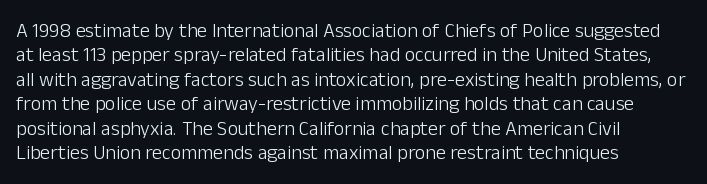
The image shows 20 px text type, upright; set left-aligned, line spacing 1.22x, normal letter spacing, not underlined.
